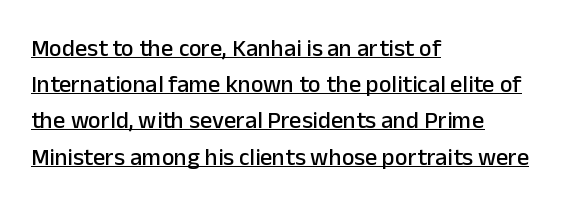
One-word summary of the alignment: left. Ordinary non-slanted type is in use. Looks like someone drew a line under every word here. The type is set solid horizontally, with unmodified tracking.
